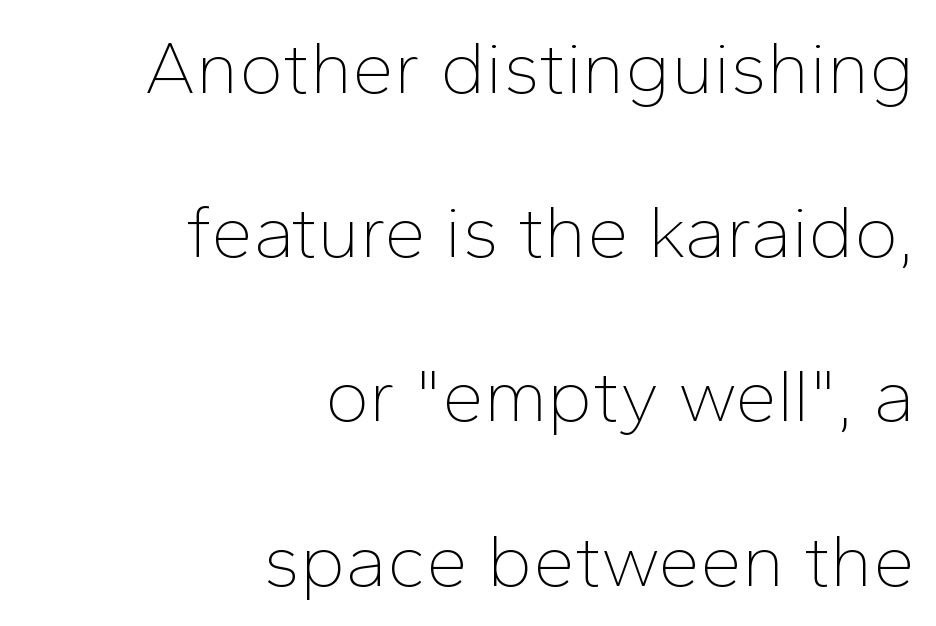
Q: Is the text bold? A: No.
Q: Is the text italic (slanted)? A: No, it is upright.
Q: Is the typeface a serif or a sans-serif typeface? A: Sans-serif.
Q: Is the text underlined? A: No.
Q: How is the paragraph aligned? A: Right-aligned.
Q: Is the spacing between letters normal or unusually wide? A: Normal.
Q: Is the spacing between lines tight, normal or loose? A: Loose.
Q: Width (condensed, normal, or wide)? A: Normal.
Q: Stroke contrast? A: Low.
Q: x-height? A: Medium.
Q: Monospaced? A: No.
